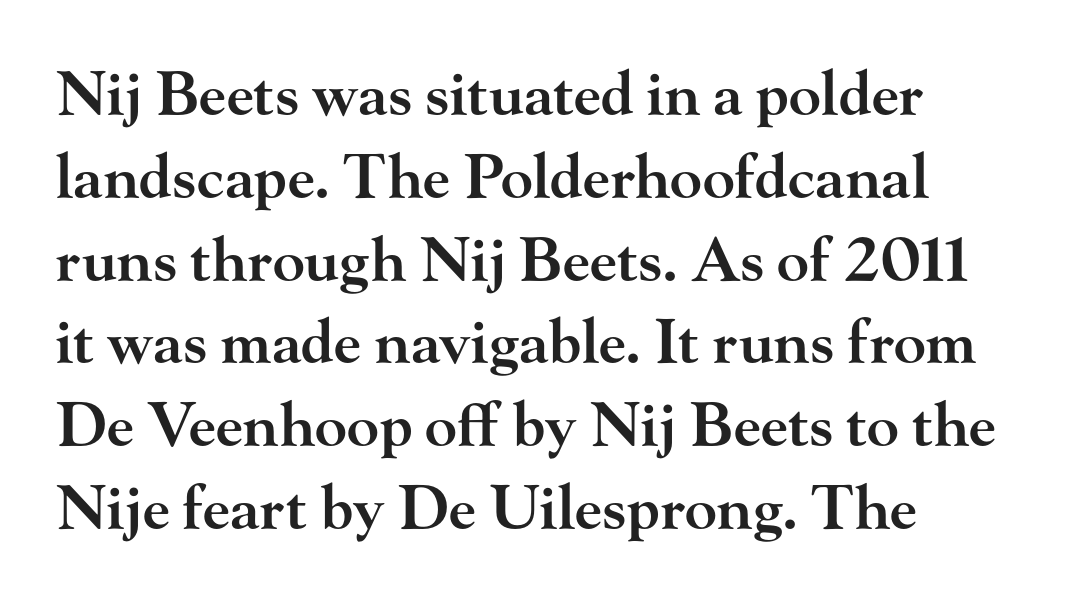
Q: Is the text bold? A: Semi-bold.
Q: Is the text italic (slanted)? A: No, it is upright.
Q: Is the typeface a serif or a sans-serif typeface? A: Serif.
Q: Is the text underlined? A: No.
Q: How is the paragraph aligned? A: Left-aligned.
Q: Is the spacing between letters normal or unusually wide? A: Normal.
Q: Is the spacing between lines tight, normal or loose? A: Normal.
Q: Width (condensed, normal, or wide)? A: Wide.
Q: Stroke contrast? A: High.
Q: x-height? A: Small.
Q: Monospaced? A: No.
